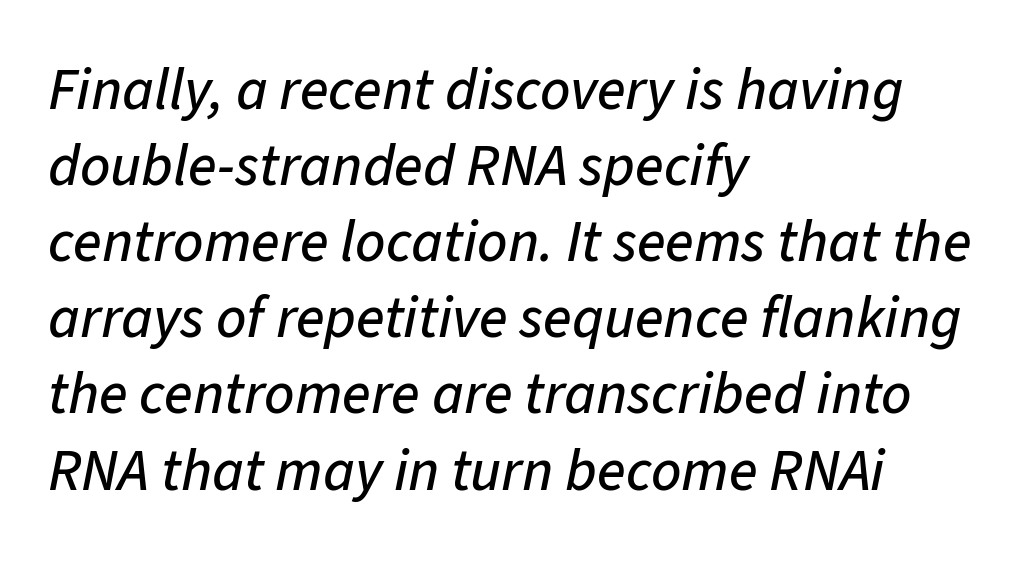
{"italic": "yes", "lean": "right", "slant_degrees": 11, "width": "normal", "stroke_contrast": "low", "x_height": "medium", "monospaced": "no", "underline": "no", "align": "left", "line_spacing": "normal", "line_spacing_ratio": 1.29, "letter_spacing": "normal", "letter_spacing_em": 0.0, "glyph_px": 59}
